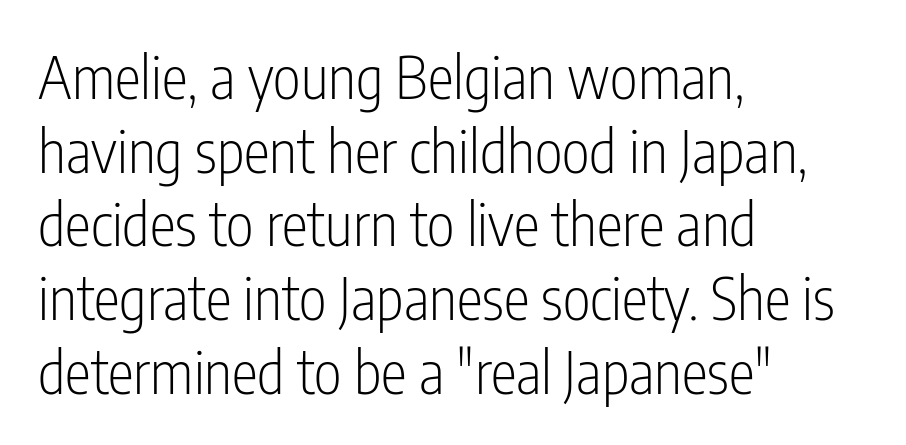
Q: Is the text bold? A: No.
Q: Is the text italic (slanted)? A: No, it is upright.
Q: Is the typeface a serif or a sans-serif typeface? A: Sans-serif.
Q: Is the text underlined? A: No.
Q: How is the paragraph aligned? A: Left-aligned.
Q: Is the spacing between letters normal or unusually wide? A: Normal.
Q: Is the spacing between lines tight, normal or loose? A: Normal.
Q: Width (condensed, normal, or wide)? A: Condensed.
Q: Stroke contrast? A: Low.
Q: x-height? A: Medium.
Q: Monospaced? A: No.
